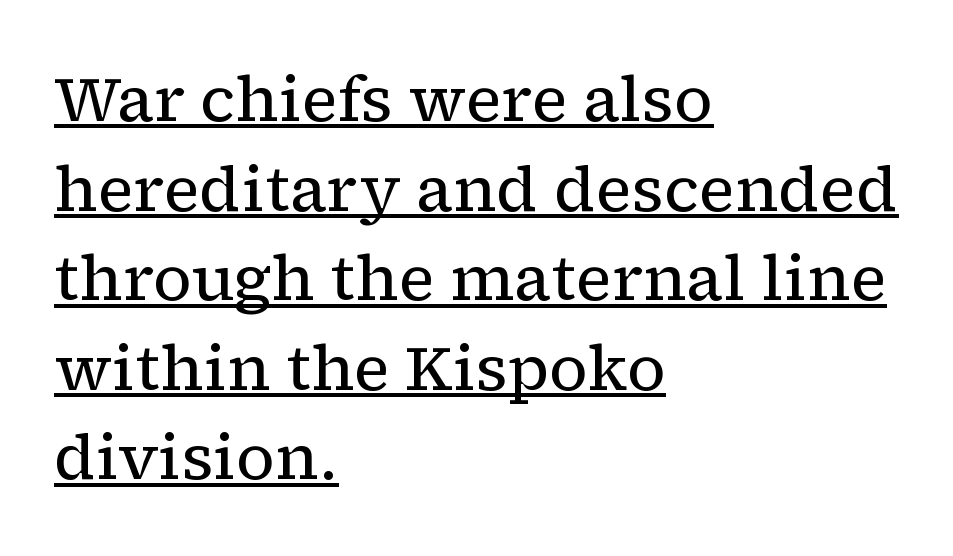
The type family on display is of the serif kind. Notice how the stems are strictly vertical — no italics here. The strokes are not fattened; the text isn't bold. These lines are rendered in a variable-pitch font. Regarding leading, the lines here are spaced in the standard way. In designer terms, the underline attribute is active on this setting.
